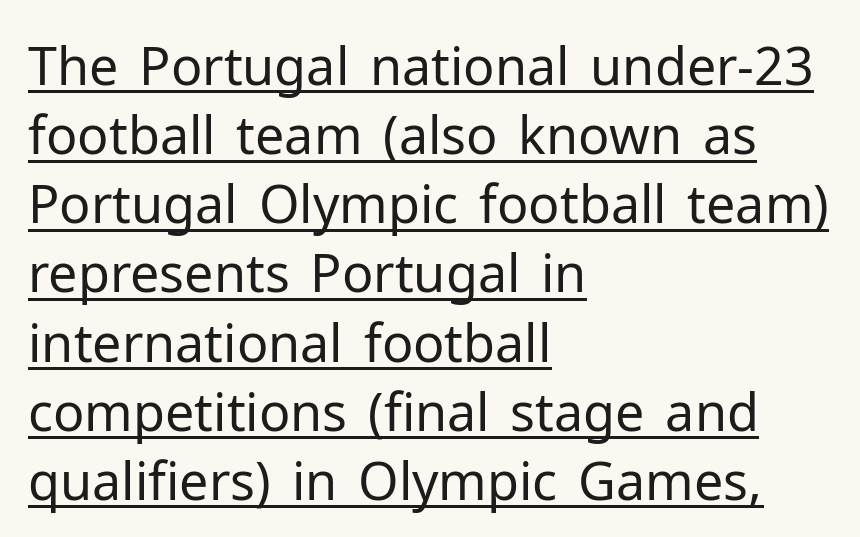
The image shows 52 px regular-weight sans-serif type, upright; set left-aligned, normal line spacing (1.33x), normal letter spacing, underlined; low stroke contrast and a medium x-height.
